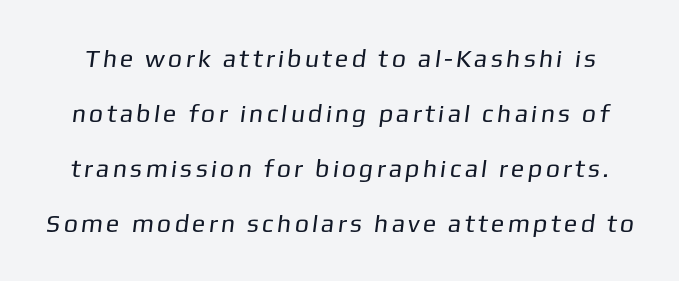
The lines are spread far apart with generous leading. No letter is thick-stroked: the sample isn't bold. Here the glyphs are tracked loosely, breaking word shapes into spaced letters. Letters rest on an invisible, unmarked baseline.
